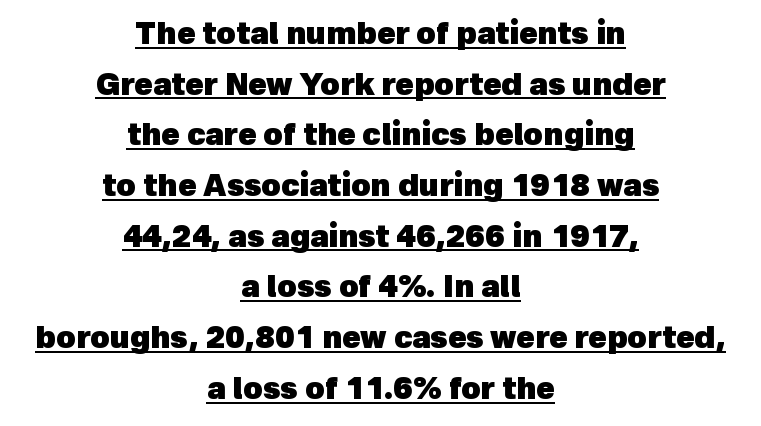
Q: Is the text bold? A: Yes.
Q: Is the typeface a serif or a sans-serif typeface? A: Sans-serif.
Q: Is the text underlined? A: Yes.
Q: How is the paragraph aligned? A: Centered.
Q: Is the spacing between letters normal or unusually wide? A: Normal.
Q: Is the spacing between lines tight, normal or loose? A: Normal.
Q: Width (condensed, normal, or wide)? A: Normal.
Q: x-height? A: Medium.
Q: Monospaced? A: No.
